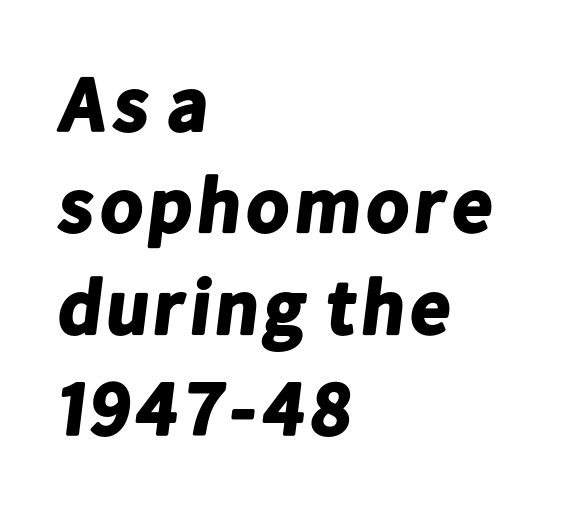
The space beneath each line is pristine and unruled. These words are printed bold, with thick strokes throughout. Tracking here is standard; glyphs follow each other at the usual distance. Students, observe: this is what conventionally led text looks like.
